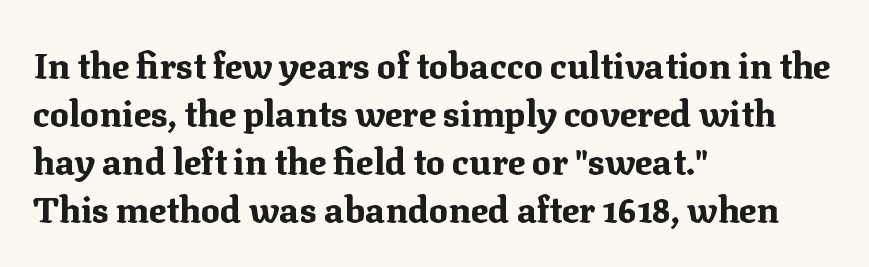
Q: Is the text bold? A: Yes.
Q: Is the text italic (slanted)? A: No, it is upright.
Q: Is the typeface a serif or a sans-serif typeface? A: Serif.
Q: Is the text underlined? A: No.
Q: How is the paragraph aligned? A: Left-aligned.
Q: Is the spacing between letters normal or unusually wide? A: Normal.
Q: Is the spacing between lines tight, normal or loose? A: Normal.
Q: Width (condensed, normal, or wide)? A: Normal.
Q: Stroke contrast? A: Medium.
Q: x-height? A: Medium.
Q: Monospaced? A: No.
